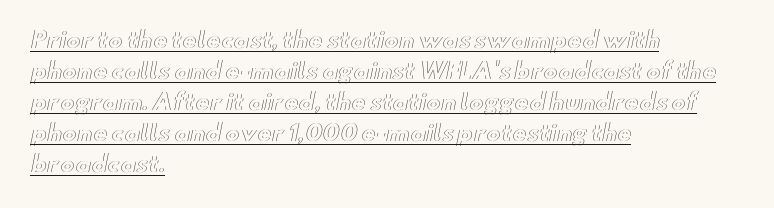
Q: Is the text italic (slanted)? A: Yes.
Q: Is the text underlined? A: Yes.
Q: How is the paragraph aligned? A: Left-aligned.
Q: Is the spacing between letters normal or unusually wide? A: Normal.
Q: Is the spacing between lines tight, normal or loose? A: Normal.
